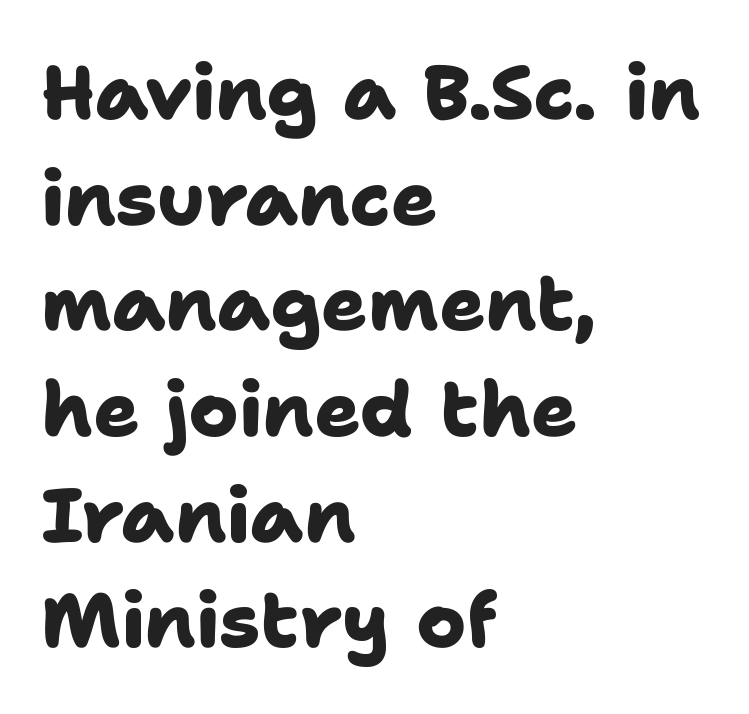
{"serif": "no", "bold": "yes", "weight": "heavy", "width": "normal", "stroke_contrast": "low", "x_height": "medium", "monospaced": "no", "underline": "no", "align": "left", "line_spacing": "normal", "line_spacing_ratio": 1.39, "letter_spacing": "normal", "letter_spacing_em": 0.0, "glyph_px": 76}
